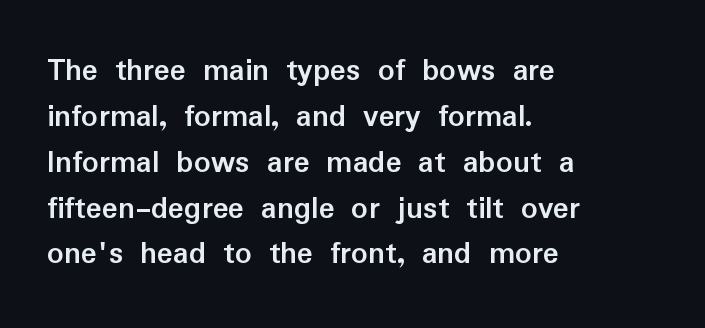
{"serif": "no", "italic": "no", "bold": "yes", "weight": "semibold", "width": "normal", "stroke_contrast": "low", "x_height": "medium", "monospaced": "no", "underline": "no", "align": "left", "line_spacing": "normal", "line_spacing_ratio": 1.39, "letter_spacing": "normal", "letter_spacing_em": 0.0, "glyph_px": 33}
